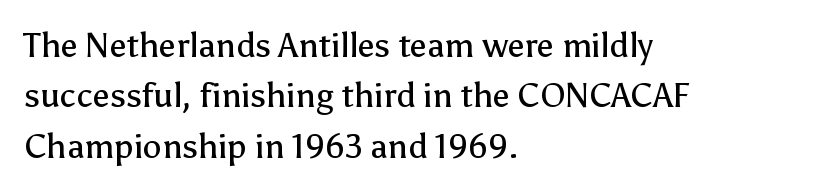
Q: Is the text bold? A: No.
Q: Is the text italic (slanted)? A: No, it is upright.
Q: Is the typeface a serif or a sans-serif typeface? A: Sans-serif.
Q: Is the text underlined? A: No.
Q: How is the paragraph aligned? A: Left-aligned.
Q: Is the spacing between letters normal or unusually wide? A: Normal.
Q: Is the spacing between lines tight, normal or loose? A: Normal.
Q: Width (condensed, normal, or wide)? A: Normal.
Q: Stroke contrast? A: Low.
Q: x-height? A: Medium.
Q: Monospaced? A: No.
